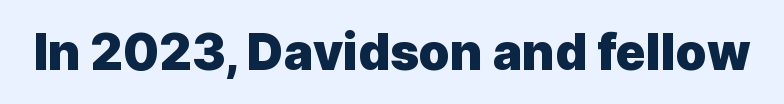
{"serif": "no", "italic": "no", "bold": "yes", "weight": "heavy", "width": "normal", "x_height": "medium", "monospaced": "no", "underline": "no", "letter_spacing": "normal", "letter_spacing_em": 0.0, "glyph_px": 50}
